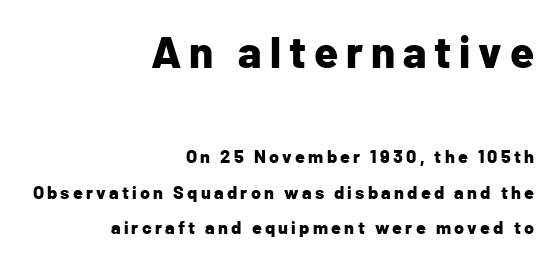
Q: Is the text bold? A: Yes.
Q: Is the text italic (slanted)? A: No, it is upright.
Q: Is the typeface a serif or a sans-serif typeface? A: Sans-serif.
Q: Is the text underlined? A: No.
Q: How is the paragraph aligned? A: Right-aligned.
Q: Is the spacing between lines tight, normal or loose? A: Loose.
Q: Which block of text is set in a larger size, the first (top) or the second (bottom)? A: The first (top) one.
Q: Width (condensed, normal, or wide)? A: Normal.
Q: Stroke contrast? A: Low.
Q: x-height? A: Medium.
Q: Monospaced? A: No.
